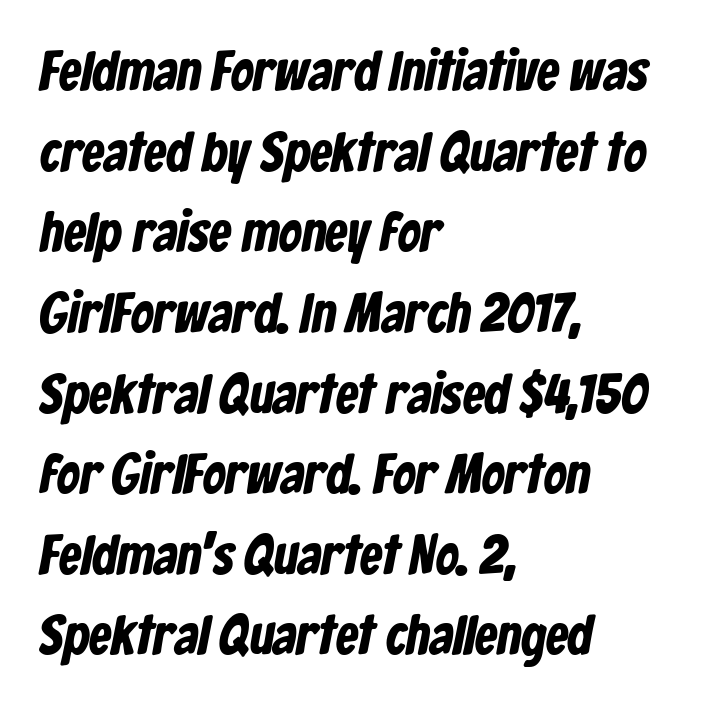
Q: Is the text bold? A: Yes.
Q: Is the typeface a serif or a sans-serif typeface? A: Sans-serif.
Q: Is the text underlined? A: No.
Q: How is the paragraph aligned? A: Left-aligned.
Q: Is the spacing between letters normal or unusually wide? A: Normal.
Q: Is the spacing between lines tight, normal or loose? A: Normal.
Q: Width (condensed, normal, or wide)? A: Condensed.
Q: Stroke contrast? A: Low.
Q: x-height? A: Medium.
Q: Monospaced? A: No.
